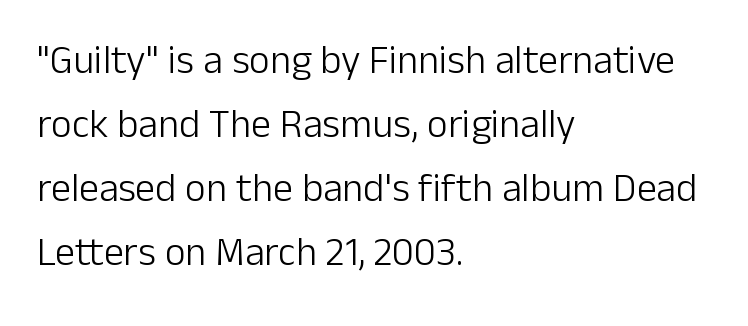
The image shows 40 px light sans-serif type, upright; set left-aligned, normal line spacing (1.6x), normal letter spacing, not underlined; low stroke contrast and a medium x-height.
